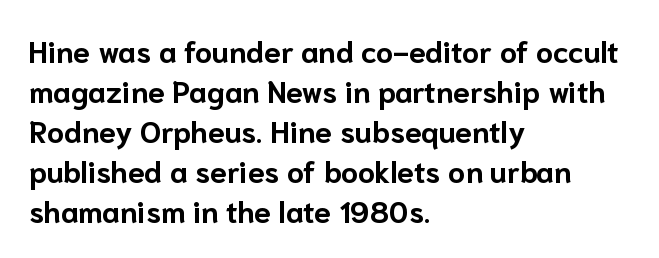
The image shows 30 px bold sans-serif type, upright; set left-aligned, normal line spacing (1.33x), normal letter spacing, not underlined; low stroke contrast and a medium x-height.
